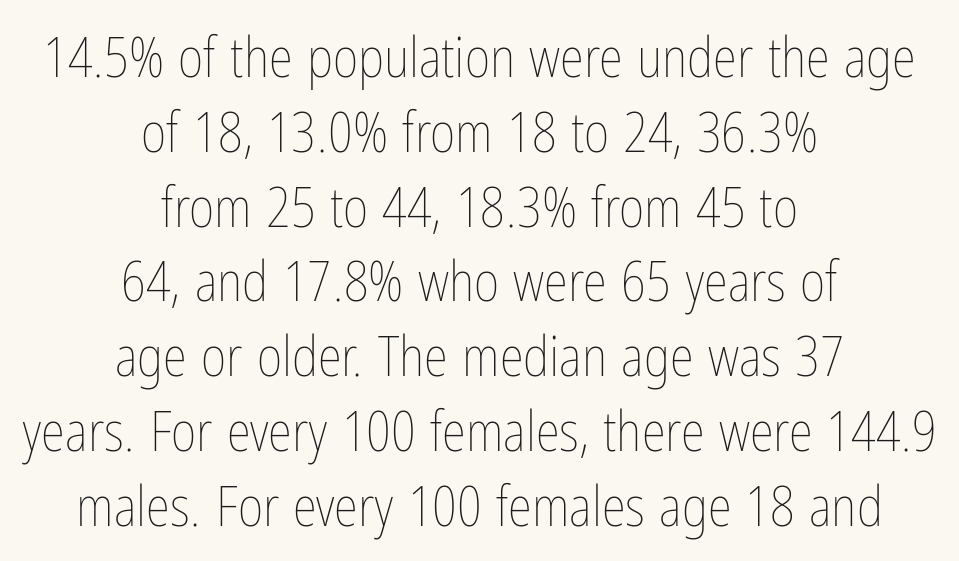
Stem width sits at or under what a default text font uses. Nope, not italic — everything's standing straight. Evenly set lines give the paragraph a standard silhouette. A typesetter would call this zero additional tracking. Layout note: lines centered.
